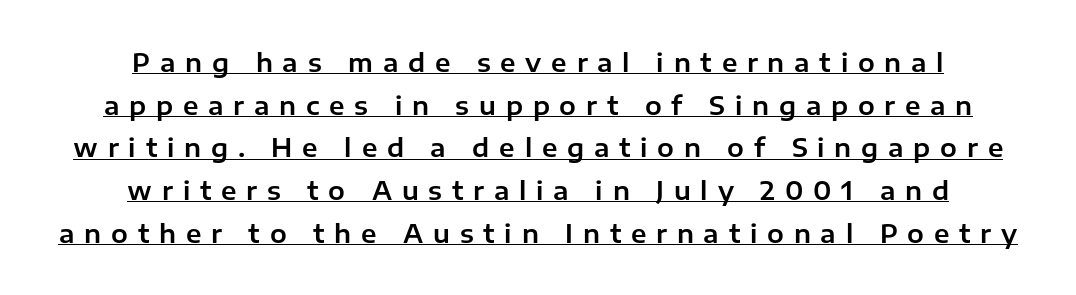
The image shows 25 px text type, upright; set centered, line spacing 1.71x, unusually wide letter spacing (+0.39 em), underlined.
